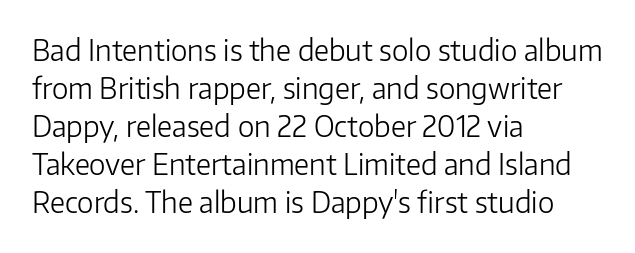
{"serif": "no", "italic": "no", "bold": "no", "weight": "light", "width": "normal", "stroke_contrast": "low", "x_height": "medium", "monospaced": "no", "underline": "no", "align": "left", "line_spacing": "normal", "line_spacing_ratio": 1.36, "letter_spacing": "normal", "letter_spacing_em": 0.0, "glyph_px": 28}
